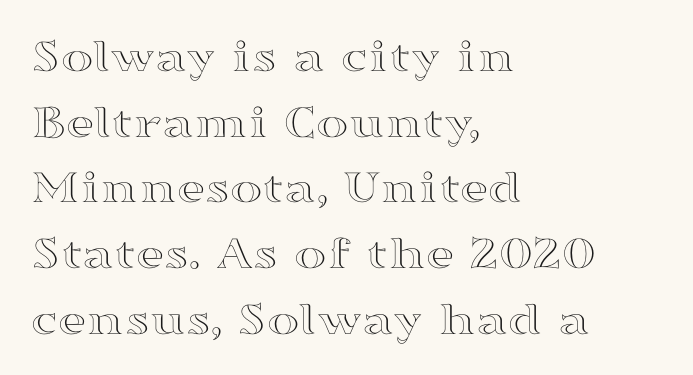
You could not count columns in this text — the font is proportionally spaced. Alignment: flush left. The space directly below the letters is spotless. The rows are spaced the way most documents space them.
